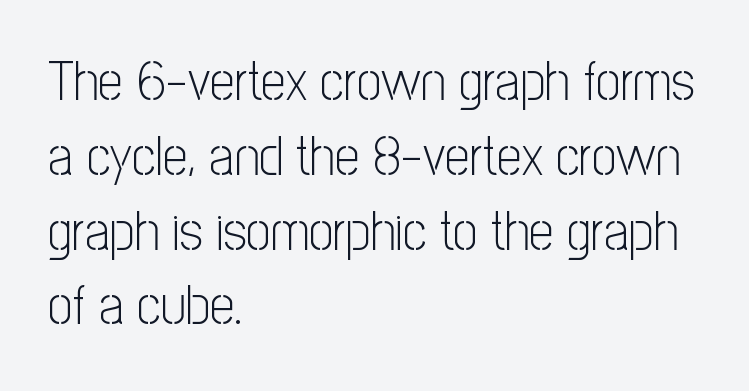
The image shows 55 px light, condensed sans-serif type, upright; set left-aligned, normal line spacing (1.36x), normal letter spacing, not underlined; low stroke contrast and a medium x-height.
